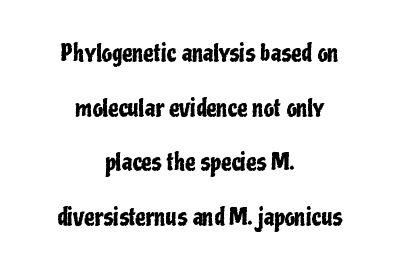
The image shows 23 px text type, upright; set centered, loose line spacing (2.38x), normal letter spacing, not underlined.
